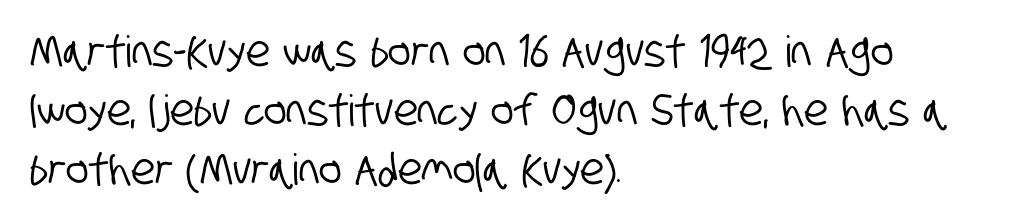
{"serif": "no", "width": "condensed", "stroke_contrast": "low", "x_height": "large", "monospaced": "no", "underline": "no", "align": "left", "line_spacing": "normal", "line_spacing_ratio": 1.37, "letter_spacing": "normal", "letter_spacing_em": 0.0, "glyph_px": 43}
